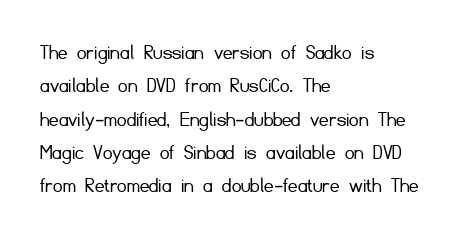
How would I describe the line gaps? Plain and ordinary. Just letters on the line, the space beneath them empty. Alignment: flush left. In terms of posture, this sample is upright.
